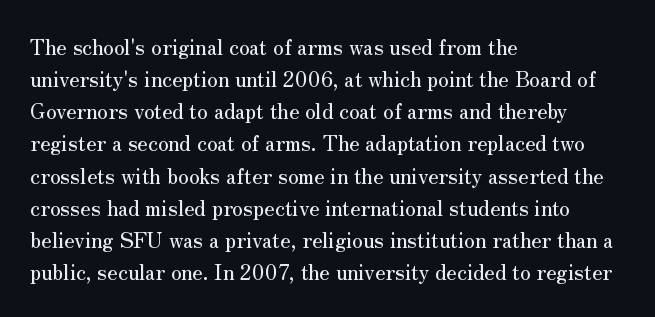
{"italic": "no", "underline": "no", "align": "left", "line_spacing": "normal", "line_spacing_ratio": 1.53, "letter_spacing": "normal", "letter_spacing_em": 0.0, "glyph_px": 21}
